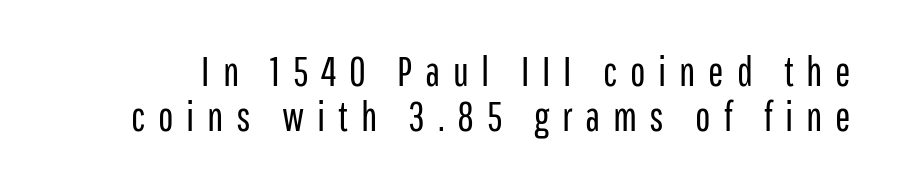
{"serif": "no", "italic": "no", "bold": "no", "weight": "regular", "width": "condensed", "stroke_contrast": "low", "x_height": "medium", "monospaced": "no", "underline": "no", "line_spacing": "tight", "line_spacing_ratio": 1.09, "letter_spacing": "wide", "letter_spacing_em": 0.31, "glyph_px": 41}
